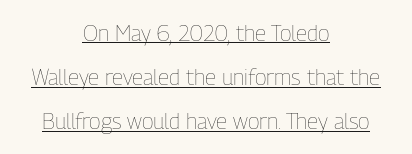
The image shows 22 px text type, upright; set centered, loose line spacing (2.01x), normal letter spacing, underlined.
